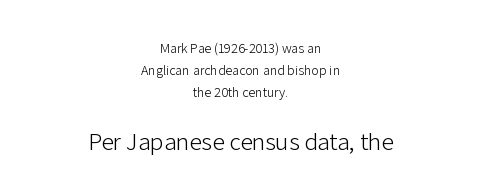
The image shows 25 px text type, upright; set centered, normal line spacing (1.56x), normal letter spacing, not underlined; the second (bottom) block is 1.79x larger.
